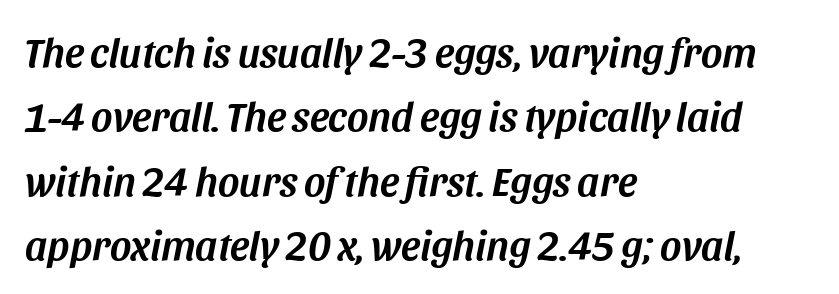
Q: Is the text italic (slanted)? A: Yes, it leans right by about 11 degrees.
Q: Is the text underlined? A: No.
Q: How is the paragraph aligned? A: Left-aligned.
Q: Is the spacing between letters normal or unusually wide? A: Normal.
Q: Is the spacing between lines tight, normal or loose? A: Normal.
Q: Width (condensed, normal, or wide)? A: Normal.
Q: Stroke contrast? A: Medium.
Q: x-height? A: Large.
Q: Monospaced? A: No.
